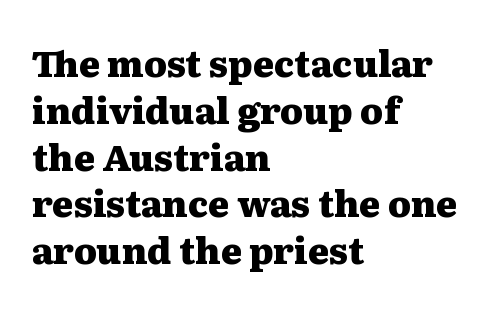
The image shows 36 px heavy, wide serif type, upright; set left-aligned, normal line spacing (1.3x), normal letter spacing, not underlined; medium stroke contrast and a medium x-height.
